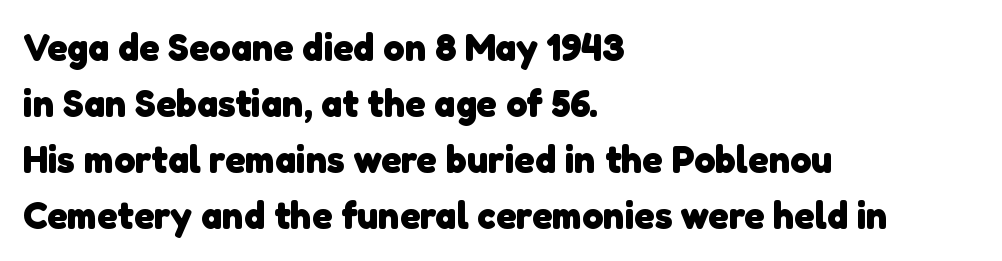
Q: Is the text bold? A: Yes.
Q: Is the typeface a serif or a sans-serif typeface? A: Sans-serif.
Q: Is the text underlined? A: No.
Q: How is the paragraph aligned? A: Left-aligned.
Q: Is the spacing between letters normal or unusually wide? A: Normal.
Q: Is the spacing between lines tight, normal or loose? A: Normal.
Q: Width (condensed, normal, or wide)? A: Normal.
Q: Stroke contrast? A: Low.
Q: x-height? A: Medium.
Q: Monospaced? A: No.
